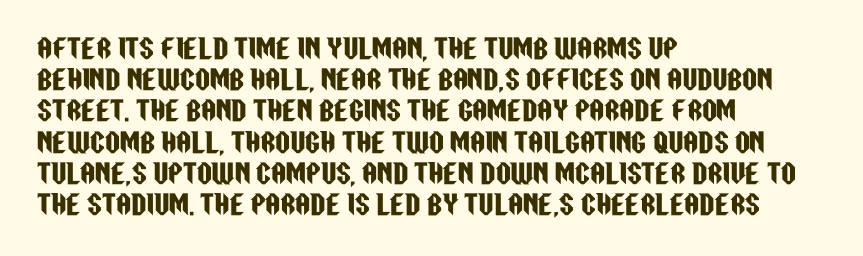
The image shows 26 px text type, upright; set left-aligned, line spacing 1.2x, normal letter spacing, not underlined.
